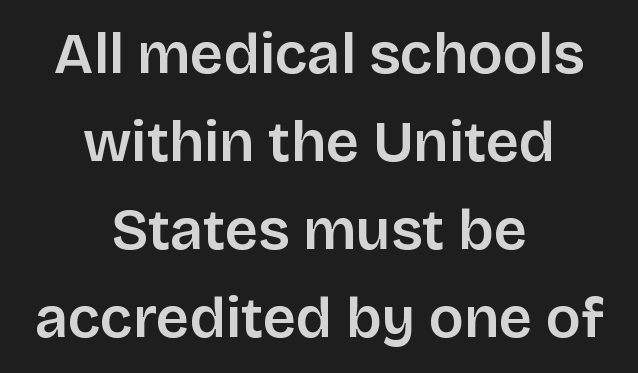
Q: Is the text italic (slanted)? A: No, it is upright.
Q: Is the typeface a serif or a sans-serif typeface? A: Sans-serif.
Q: Is the text underlined? A: No.
Q: How is the paragraph aligned? A: Centered.
Q: Is the spacing between letters normal or unusually wide? A: Normal.
Q: Is the spacing between lines tight, normal or loose? A: Normal.
Q: Width (condensed, normal, or wide)? A: Normal.
Q: Stroke contrast? A: Low.
Q: x-height? A: Large.
Q: Monospaced? A: No.
